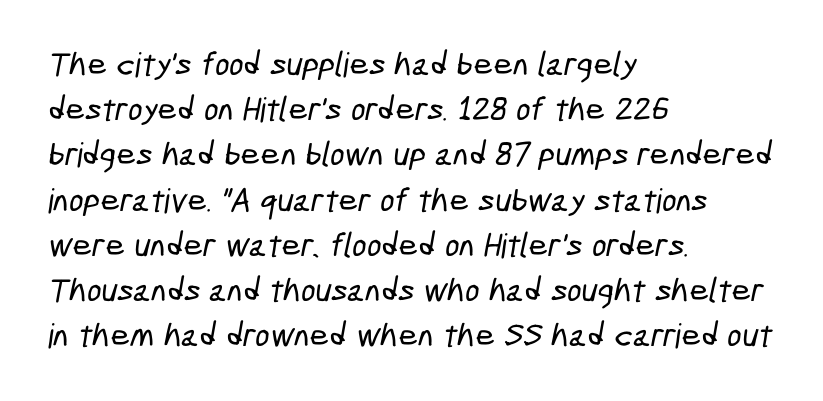
The gap between lines stays unmarked. Compared with typical paragraphs, the rows here are spaced about the same. A student would call this left alignment; a typographer would say flush left, rag right. The horizontal fit of the characters is conventional and even.
